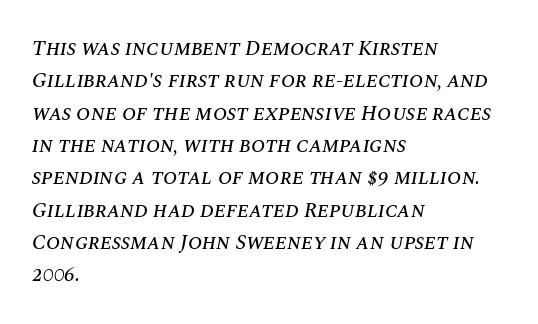
These lines are set flush left with a ragged right edge. The glyphs are unaccompanied by any horizontal stroke below them. Regarding leading, the lines here are spaced in the standard way. The letters are slanted; this is an italic face.
